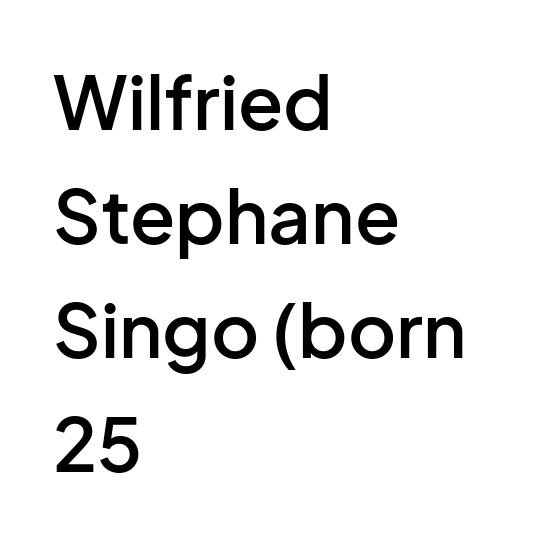
A semibold gives these letters moderate extra thickness, short of bold. Here the designer chose a conventional face with non-uniform glyph widths. Compared with typical paragraphs, the rows here are spaced about the same. Glyph-to-glyph distance matches everyday printed text.
